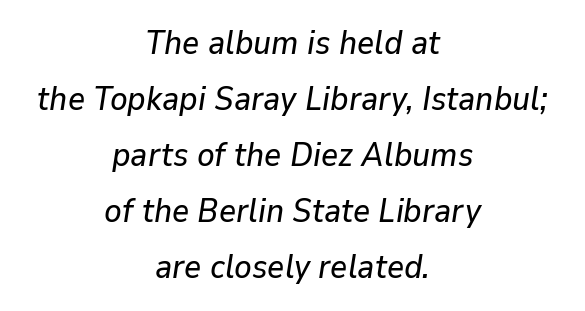
Slanted lettering throughout. Letters rest on an invisible, unmarked baseline. Honestly, the letter spacing is just normal — you wouldn't notice it. Spacing verdict: proportional, widths tailored to each character.
